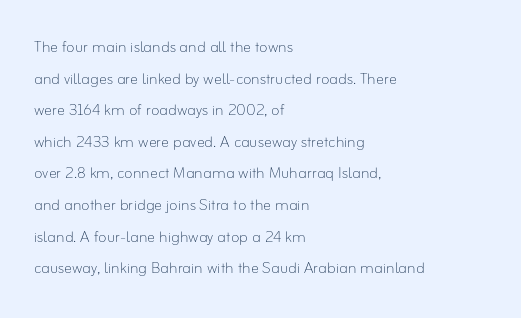
Q: Is the text bold? A: No.
Q: Is the text italic (slanted)? A: No, it is upright.
Q: Is the text underlined? A: No.
Q: How is the paragraph aligned? A: Left-aligned.
Q: Is the spacing between letters normal or unusually wide? A: Normal.
Q: Is the spacing between lines tight, normal or loose? A: Normal.
